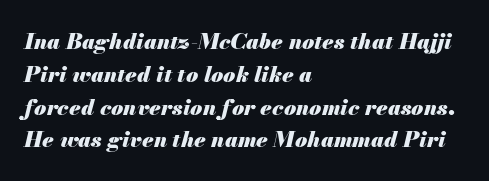
{"italic": "yes", "lean": "right", "slant_degrees": 13, "bold": "yes", "underline": "no", "align": "left", "line_spacing": "normal", "line_spacing_ratio": 1.49, "letter_spacing": "normal", "letter_spacing_em": 0.0, "glyph_px": 22}
